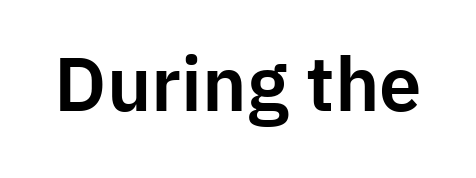
The image shows 76 px sans-serif type, upright; set normal letter spacing, not underlined; low stroke contrast and a medium x-height.
